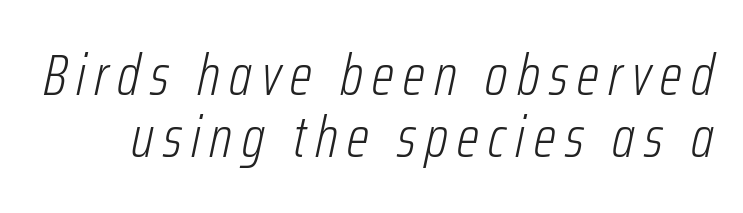
Students, observe: this is what under-led, compact text looks like. Glance below the letters and you will spot only blank space. Each letter keeps its own natural width here, so spacing adapts to shape. The glyphs look as if they've been sheared to an angle. Is the stroke heavy? The answer is a plain regular-or-lighter.
